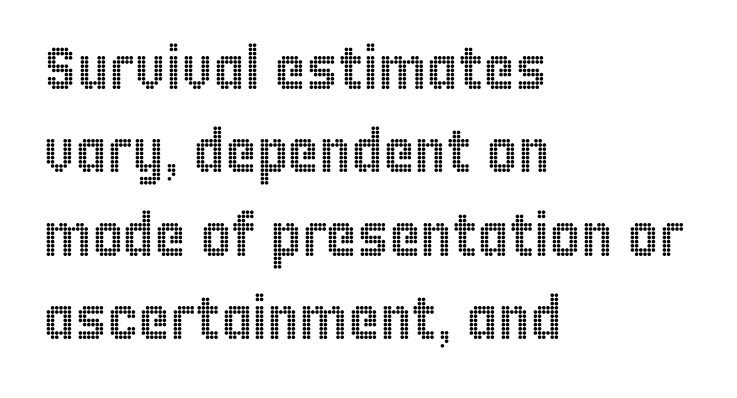
Q: Is the text italic (slanted)? A: No, it is upright.
Q: Is the text underlined? A: No.
Q: How is the paragraph aligned? A: Left-aligned.
Q: Is the spacing between letters normal or unusually wide? A: Normal.
Q: Is the spacing between lines tight, normal or loose? A: Normal.
Q: Width (condensed, normal, or wide)? A: Condensed.
Q: x-height? A: Large.
Q: Monospaced? A: No.
